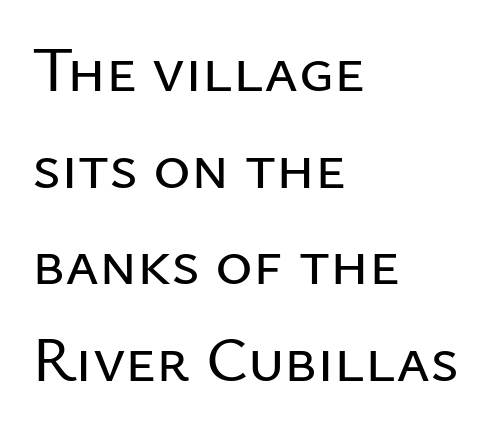
Regular leading. The gaps between neighbouring characters are ordinary and unremarkable. Grotesque or geometric, the face here clearly has no serifs. A typesetter would call this proportional, since set widths differ per character.
